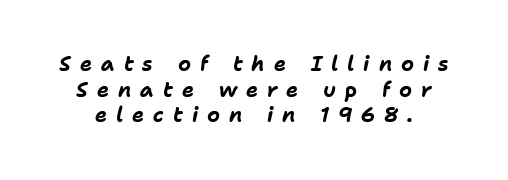
{"italic": "yes", "lean": "right", "slant_degrees": 11, "bold": "yes", "underline": "no", "line_spacing": "normal", "line_spacing_ratio": 1.28, "letter_spacing": "wide", "letter_spacing_em": 0.45, "glyph_px": 20}
